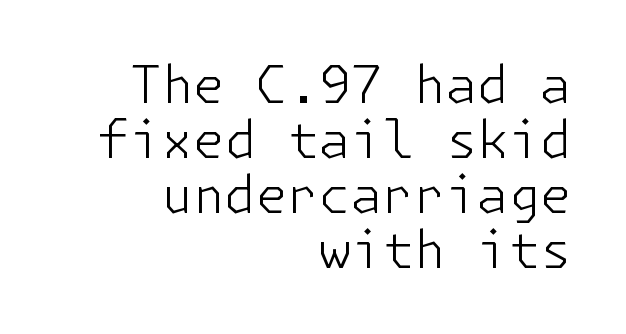
The image shows 51 px light sans-serif type, upright; set right-aligned, tight line spacing (1.08x), normal letter spacing, not underlined; low stroke contrast and a medium x-height.
